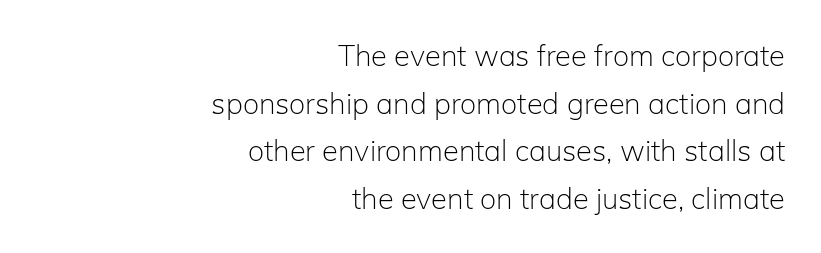
Q: Is the text bold? A: No.
Q: Is the text italic (slanted)? A: No, it is upright.
Q: Is the typeface a serif or a sans-serif typeface? A: Sans-serif.
Q: Is the text underlined? A: No.
Q: How is the paragraph aligned? A: Right-aligned.
Q: Is the spacing between letters normal or unusually wide? A: Normal.
Q: Is the spacing between lines tight, normal or loose? A: Normal.
Q: Width (condensed, normal, or wide)? A: Normal.
Q: Stroke contrast? A: Low.
Q: x-height? A: Medium.
Q: Monospaced? A: No.
